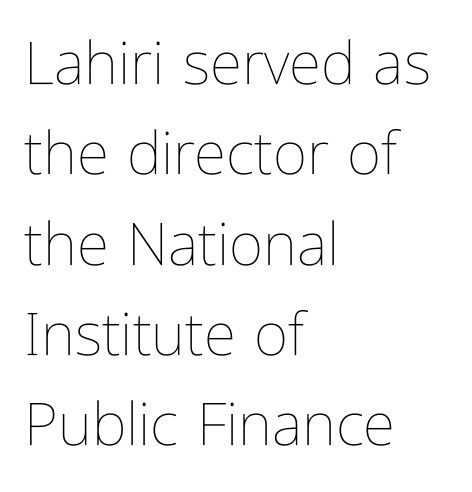
Line spacing here is normal. Do the characters align in a grid? No, the font is proportional. This rendering features lettering with no underline. Typeset ragged right — the left edge is the straight one. The font's upright variant was chosen for this text. Caption: standard tracking, unaltered.
